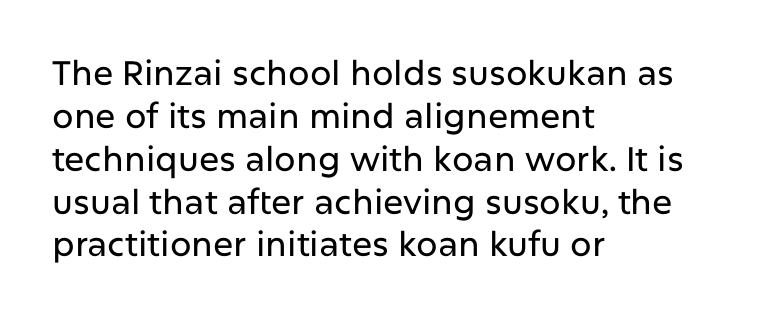
The strip under each line holds only bare page. No italicization has been applied; the sample stays upright. Leftover space on each line is placed entirely after the last word. The passage shown is typeset with a sans-serif family. Does the leading feel generous? No, just average. Character widths vary here, with narrow letters taking less room than wide ones.
